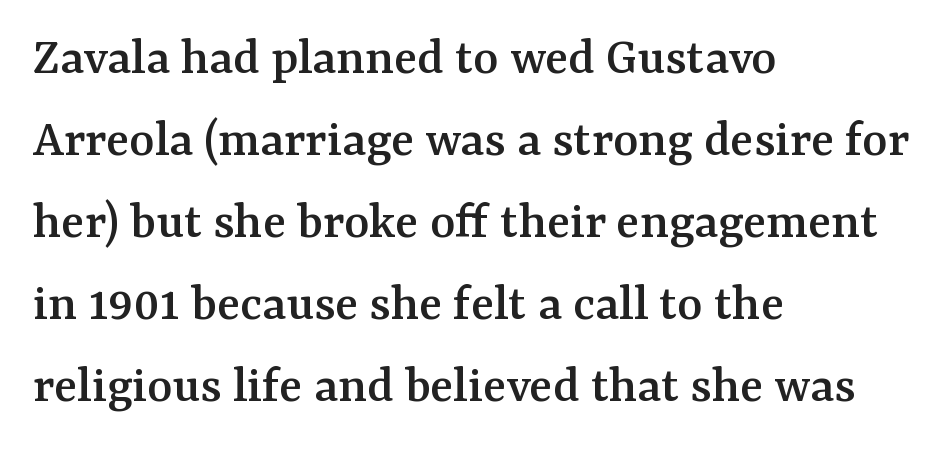
The image shows 54 px serif type, upright; set left-aligned, normal line spacing (1.52x), normal letter spacing, not underlined; medium stroke contrast and a medium x-height.
